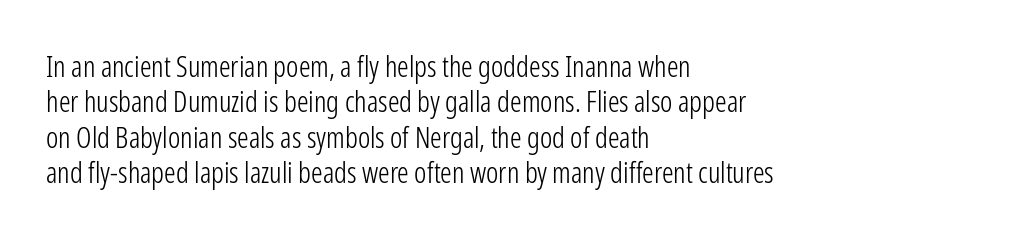
The setting favours the left margin, as ordinary paragraphs usually do. Is the stroke heavy? The answer is a plain regular-or-lighter. Do the characters align in a grid? No, the font is proportional. Are there feet on the stems? There aren't — it's a sans. The type sits square on the baseline with zero lean. Nothing unusual about the tracking: characters are spaced as the font intends.
